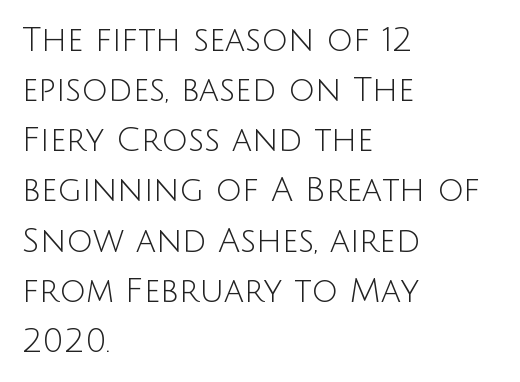
The image shows 33 px light sans-serif type, upright; set left-aligned, normal line spacing (1.52x), normal letter spacing, not underlined; low stroke contrast and a large x-height.
